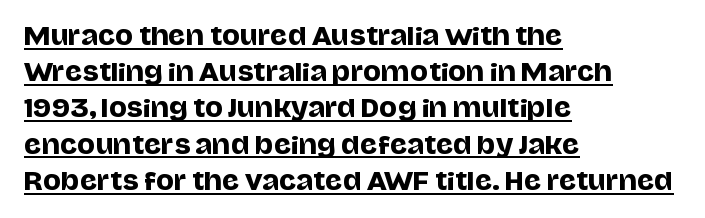
{"italic": "no", "underline": "yes", "align": "left", "line_spacing": "normal", "line_spacing_ratio": 1.51, "letter_spacing": "normal", "letter_spacing_em": 0.0, "glyph_px": 24}
